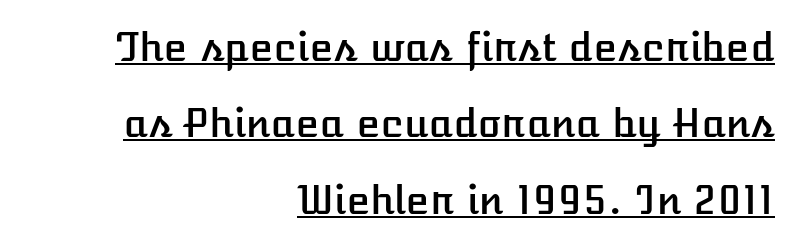
Q: Is the text italic (slanted)? A: No, it is upright.
Q: Is the text underlined? A: Yes.
Q: How is the paragraph aligned? A: Right-aligned.
Q: Is the spacing between letters normal or unusually wide? A: Normal.
Q: Is the spacing between lines tight, normal or loose? A: Loose.
Q: Width (condensed, normal, or wide)? A: Normal.
Q: Stroke contrast? A: Low.
Q: x-height? A: Medium.
Q: Monospaced? A: No.
